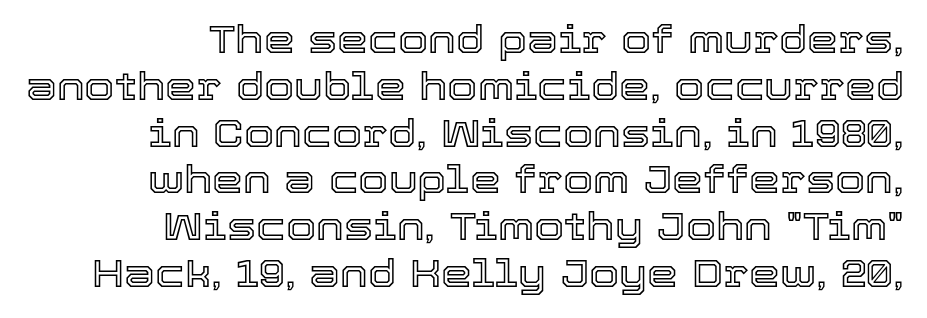
{"italic": "no", "width": "normal", "x_height": "medium", "monospaced": "no", "underline": "no", "align": "right", "line_spacing_ratio": 1.2, "letter_spacing": "normal", "letter_spacing_em": 0.0, "glyph_px": 39}
